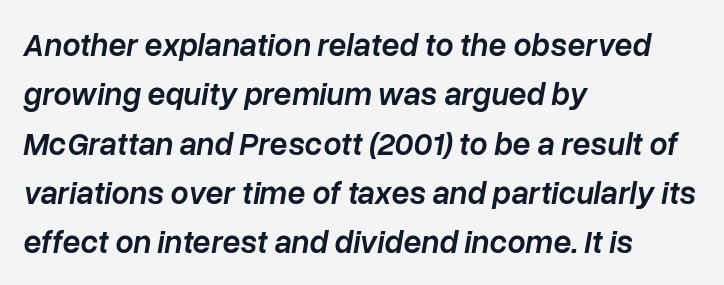
Q: Is the text bold? A: Semi-bold.
Q: Is the text italic (slanted)? A: Yes, it leans right by about 10 degrees.
Q: Is the text underlined? A: No.
Q: How is the paragraph aligned? A: Left-aligned.
Q: Is the spacing between letters normal or unusually wide? A: Normal.
Q: Is the spacing between lines tight, normal or loose? A: Normal.
Q: Width (condensed, normal, or wide)? A: Normal.
Q: Stroke contrast? A: Low.
Q: x-height? A: Medium.
Q: Monospaced? A: No.
